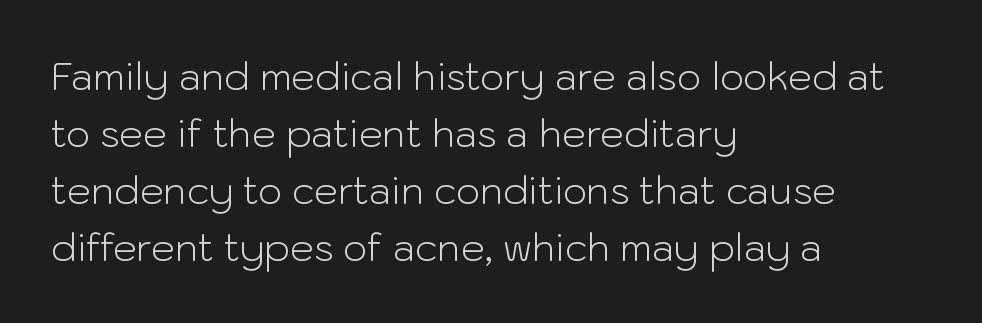
{"serif": "no", "italic": "no", "bold": "no", "weight": "light", "width": "normal", "stroke_contrast": "low", "x_height": "medium", "monospaced": "no", "underline": "no", "align": "left", "line_spacing": "normal", "line_spacing_ratio": 1.5, "letter_spacing": "normal", "letter_spacing_em": 0.0, "glyph_px": 38}
